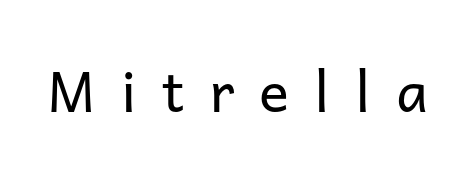
Q: Is the text bold? A: No.
Q: Is the text italic (slanted)? A: No, it is upright.
Q: Is the typeface a serif or a sans-serif typeface? A: Sans-serif.
Q: Is the text underlined? A: No.
Q: Is the spacing between letters normal or unusually wide? A: Unusually wide.
Q: Width (condensed, normal, or wide)? A: Normal.
Q: Stroke contrast? A: Low.
Q: x-height? A: Medium.
Q: Monospaced? A: No.
